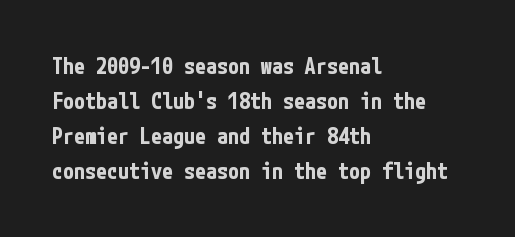
Horizontal bands of white between lines are of average thickness. The rendering keeps characters at their native spacing. Line beginnings align vertically; line endings do not. The font is running at its bold setting. No italicization has been applied; the sample stays upright.
